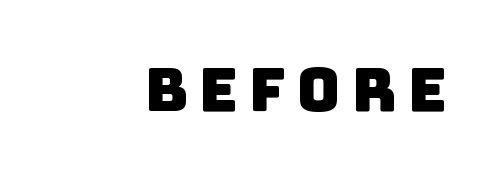
Proportional: the letters do not fall into vertical columns. The passage shown is not underscored anywhere. The letters carry no serifs — their stems end cleanly without finishing strokes.
